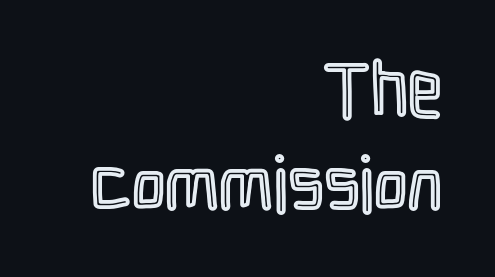
Q: Is the text italic (slanted)? A: No, it is upright.
Q: Is the text underlined? A: No.
Q: How is the paragraph aligned? A: Right-aligned.
Q: Is the spacing between letters normal or unusually wide? A: Normal.
Q: Width (condensed, normal, or wide)? A: Condensed.
Q: x-height? A: Medium.
Q: Monospaced? A: No.
